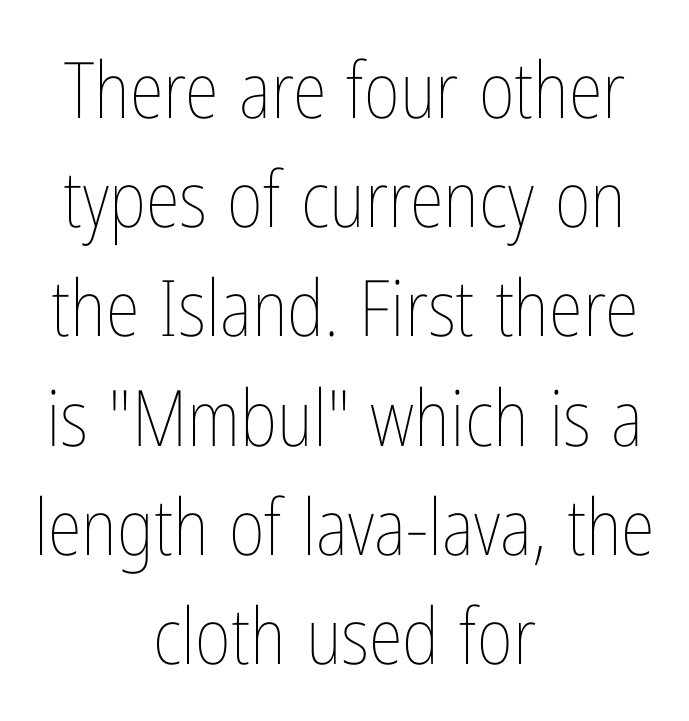
{"italic": "no", "bold": "no", "weight": "thin", "width": "condensed", "stroke_contrast": "low", "x_height": "medium", "monospaced": "no", "underline": "no", "align": "center", "line_spacing": "normal", "line_spacing_ratio": 1.4, "letter_spacing": "normal", "letter_spacing_em": 0.0, "glyph_px": 78}
